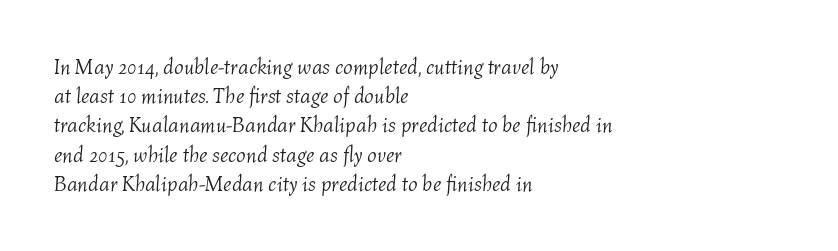
Q: Is the text bold? A: No.
Q: Is the text italic (slanted)? A: Yes, it leans right by about 4 degrees.
Q: Is the text underlined? A: No.
Q: How is the paragraph aligned? A: Left-aligned.
Q: Is the spacing between letters normal or unusually wide? A: Normal.
Q: Is the spacing between lines tight, normal or loose? A: Normal.
